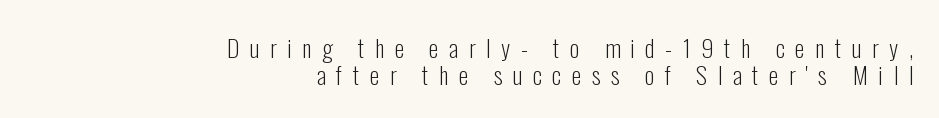
Q: Is the text bold? A: No.
Q: Is the text italic (slanted)? A: No, it is upright.
Q: Is the text underlined? A: No.
Q: How is the paragraph aligned? A: Right-aligned.
Q: Is the spacing between letters normal or unusually wide? A: Unusually wide.
Q: Is the spacing between lines tight, normal or loose? A: Tight.
